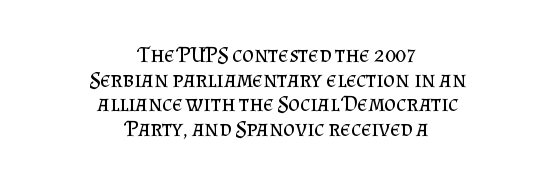
{"italic": "no", "bold": "no", "underline": "no", "align": "center", "line_spacing": "tight", "line_spacing_ratio": 1.07, "letter_spacing": "normal", "letter_spacing_em": 0.0, "glyph_px": 23}
